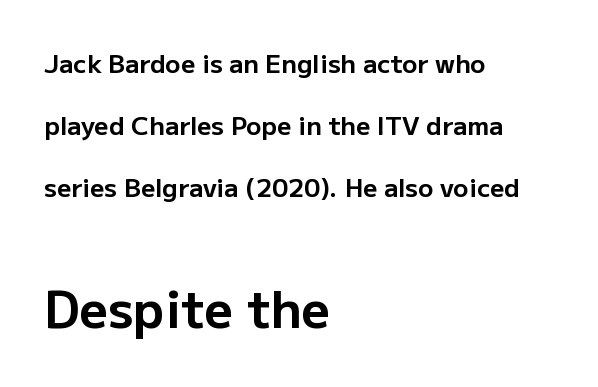
Q: Is the text bold? A: Yes.
Q: Is the text italic (slanted)? A: No, it is upright.
Q: Is the typeface a serif or a sans-serif typeface? A: Sans-serif.
Q: Is the text underlined? A: No.
Q: How is the paragraph aligned? A: Left-aligned.
Q: Is the spacing between letters normal or unusually wide? A: Normal.
Q: Is the spacing between lines tight, normal or loose? A: Loose.
Q: Which block of text is set in a larger size, the first (top) or the second (bottom)? A: The second (bottom) one.
Q: Width (condensed, normal, or wide)? A: Normal.
Q: Stroke contrast? A: Low.
Q: x-height? A: Medium.
Q: Monospaced? A: No.
